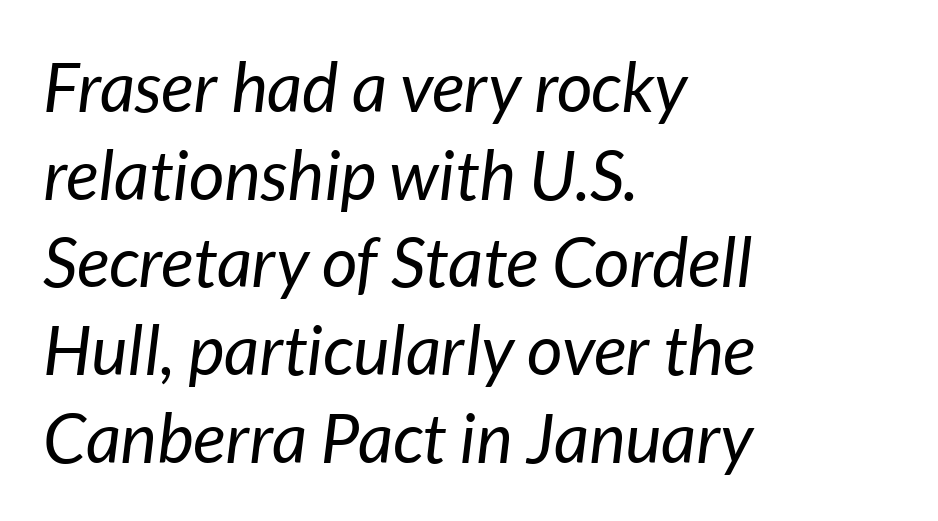
Q: Is the text bold? A: No.
Q: Is the text italic (slanted)? A: Yes, it leans right by about 7 degrees.
Q: Is the text underlined? A: No.
Q: How is the paragraph aligned? A: Left-aligned.
Q: Is the spacing between letters normal or unusually wide? A: Normal.
Q: Is the spacing between lines tight, normal or loose? A: Normal.
Q: Width (condensed, normal, or wide)? A: Normal.
Q: Stroke contrast? A: Low.
Q: x-height? A: Medium.
Q: Monospaced? A: No.
